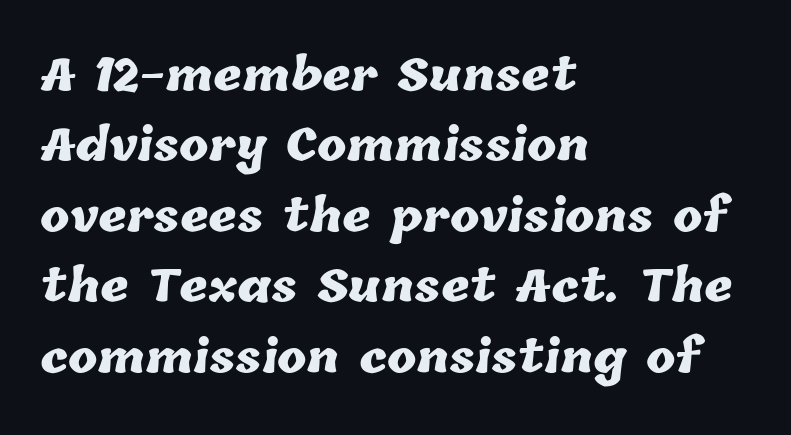
Q: Is the text bold? A: Yes.
Q: Is the text underlined? A: No.
Q: How is the paragraph aligned? A: Left-aligned.
Q: Is the spacing between letters normal or unusually wide? A: Normal.
Q: Is the spacing between lines tight, normal or loose? A: Normal.
Q: Width (condensed, normal, or wide)? A: Normal.
Q: Stroke contrast? A: Low.
Q: x-height? A: Medium.
Q: Monospaced? A: No.
